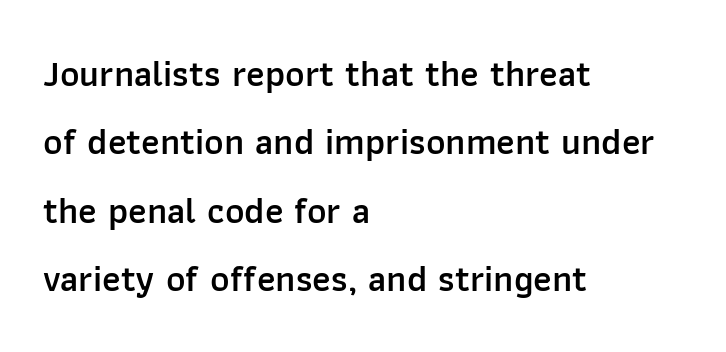
Strokes here are thickened, but only to semibold level. The specimen omits any rule beneath the text block's lines. Is there any slant? The stems are plumb. The passage shown is typed in a proportional face where columns would drift.
